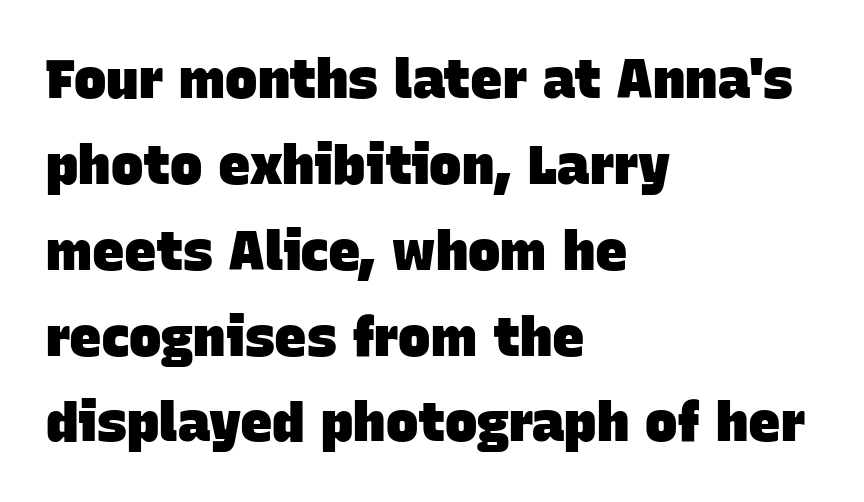
The image shows 54 px heavy sans-serif type; set left-aligned, normal line spacing (1.59x), normal letter spacing, not underlined; low stroke contrast and a large x-height.
